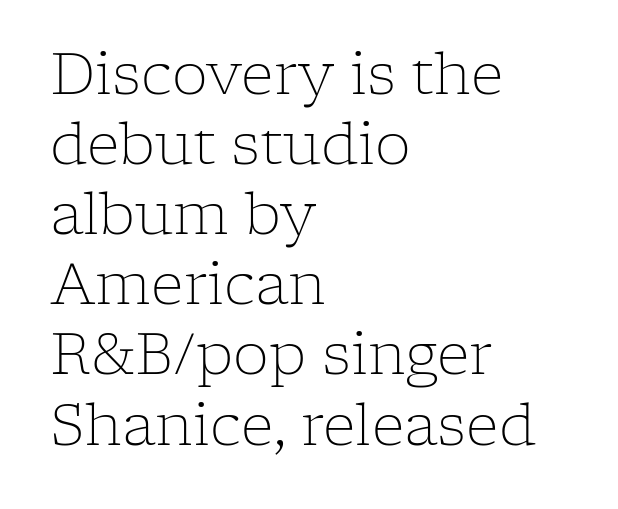
{"serif": "yes", "italic": "no", "bold": "no", "weight": "light", "width": "normal", "stroke_contrast": "low", "x_height": "medium", "monospaced": "no", "underline": "no", "align": "left", "line_spacing_ratio": 1.23, "letter_spacing": "normal", "letter_spacing_em": 0.0, "glyph_px": 57}
